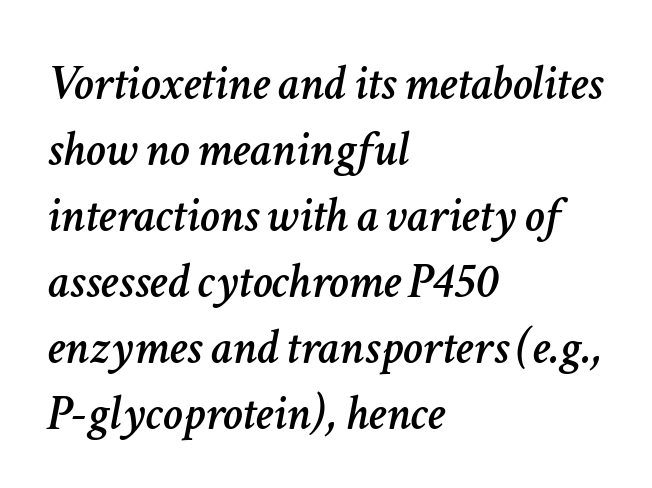
{"italic": "yes", "lean": "right", "slant_degrees": 11, "width": "normal", "stroke_contrast": "low", "x_height": "medium", "monospaced": "no", "underline": "no", "align": "left", "line_spacing": "normal", "line_spacing_ratio": 1.32, "letter_spacing": "normal", "letter_spacing_em": 0.0, "glyph_px": 50}
